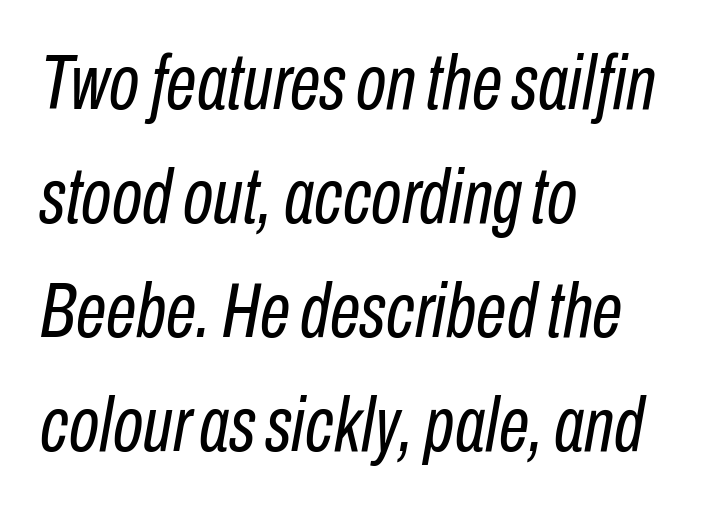
Q: Is the text bold? A: No.
Q: Is the text italic (slanted)? A: Yes, it leans right by about 10 degrees.
Q: Is the text underlined? A: No.
Q: How is the paragraph aligned? A: Left-aligned.
Q: Is the spacing between letters normal or unusually wide? A: Normal.
Q: Is the spacing between lines tight, normal or loose? A: Normal.
Q: Width (condensed, normal, or wide)? A: Condensed.
Q: Stroke contrast? A: Low.
Q: x-height? A: Medium.
Q: Monospaced? A: No.
